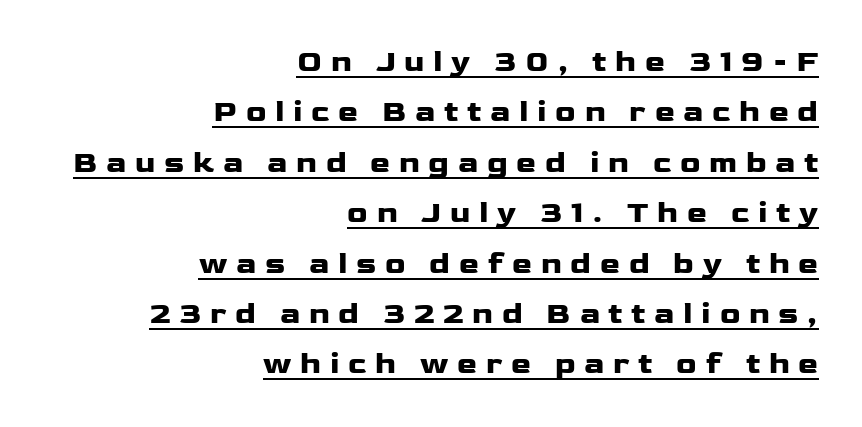
Q: Is the text bold? A: Yes.
Q: Is the text italic (slanted)? A: No, it is upright.
Q: Is the typeface a serif or a sans-serif typeface? A: Sans-serif.
Q: Is the text underlined? A: Yes.
Q: How is the paragraph aligned? A: Right-aligned.
Q: Is the spacing between letters normal or unusually wide? A: Unusually wide.
Q: Is the spacing between lines tight, normal or loose? A: Normal.
Q: Width (condensed, normal, or wide)? A: Wide.
Q: Stroke contrast? A: Low.
Q: x-height? A: Medium.
Q: Monospaced? A: No.
